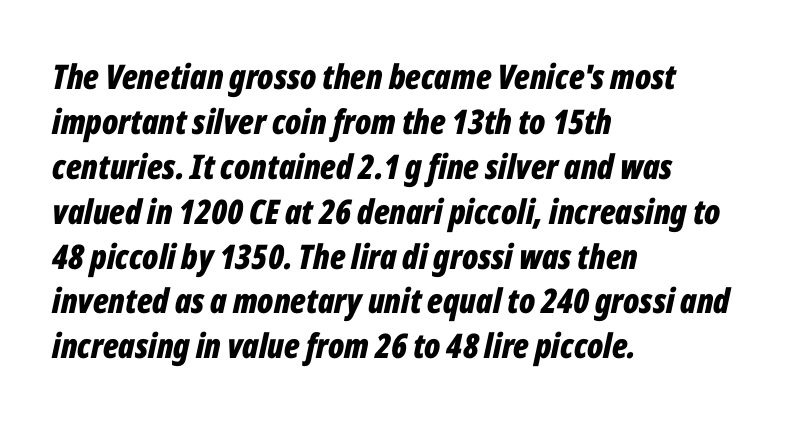
Q: Is the text bold? A: Yes.
Q: Is the text italic (slanted)? A: Yes, it leans right by about 12 degrees.
Q: Is the text underlined? A: No.
Q: How is the paragraph aligned? A: Left-aligned.
Q: Is the spacing between letters normal or unusually wide? A: Normal.
Q: Is the spacing between lines tight, normal or loose? A: Normal.
Q: Width (condensed, normal, or wide)? A: Condensed.
Q: Stroke contrast? A: Low.
Q: x-height? A: Medium.
Q: Monospaced? A: No.
